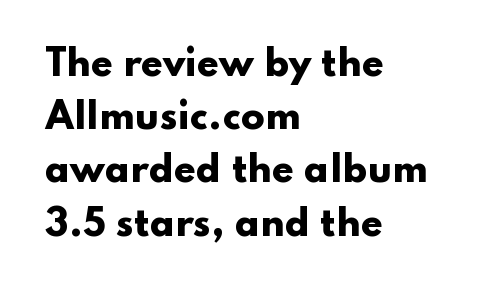
Nope, no serifs anywhere on these letters. Leading: standard. The letters advance in unequal steps, a hallmark of proportional type. Does extra space separate the letters? No, they use regular spacing. Notice how thick the strokes are: this is what a full bold looks like.
